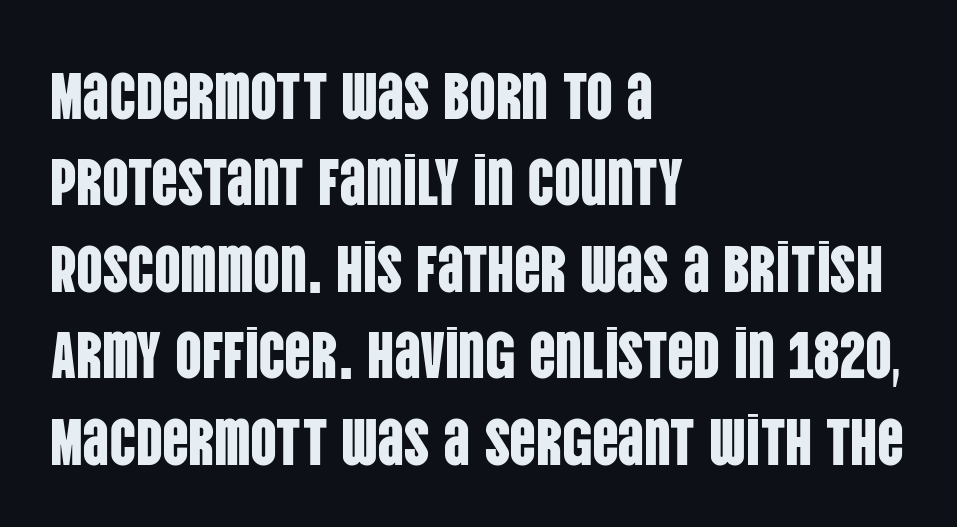
The rag falls on the right side of this text block. The space between consecutive lines is moderate. Just letters on the line, the space beneath them empty. Short note: letters normally spaced.
